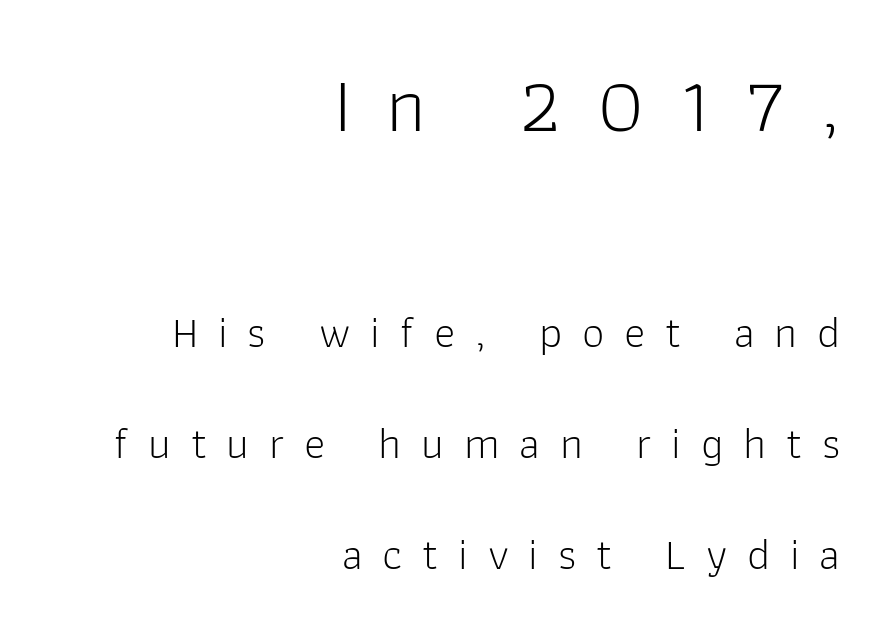
{"serif": "no", "italic": "no", "bold": "no", "weight": "light", "width": "normal", "stroke_contrast": "low", "x_height": "medium", "monospaced": "no", "underline": "no", "align": "right", "line_spacing": "loose", "line_spacing_ratio": 2.46, "letter_spacing": "wide", "letter_spacing_em": 0.44, "larger_block": "first", "size_ratio": 1.73, "glyph_px": 78}
